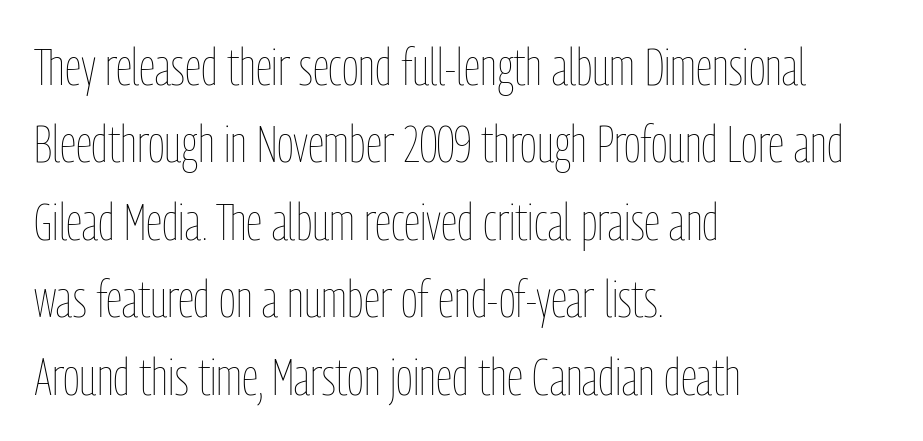
{"italic": "no", "bold": "no", "weight": "thin", "width": "condensed", "stroke_contrast": "low", "x_height": "medium", "monospaced": "no", "underline": "no", "align": "left", "line_spacing": "normal", "line_spacing_ratio": 1.49, "letter_spacing": "normal", "letter_spacing_em": 0.0, "glyph_px": 52}
